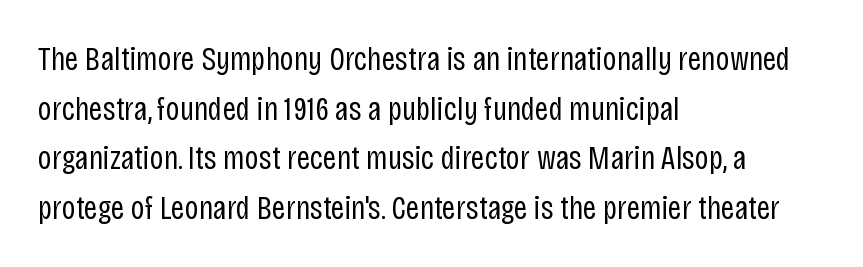
{"serif": "no", "italic": "no", "bold": "no", "weight": "regular", "width": "condensed", "stroke_contrast": "low", "x_height": "large", "monospaced": "no", "underline": "no", "align": "left", "line_spacing": "normal", "line_spacing_ratio": 1.46, "letter_spacing": "normal", "letter_spacing_em": 0.0, "glyph_px": 34}
